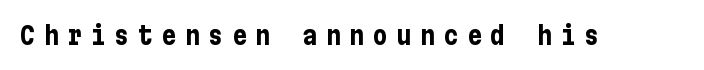
The image shows 25 px bold type, upright; set unusually wide letter spacing (+0.34 em), not underlined.
